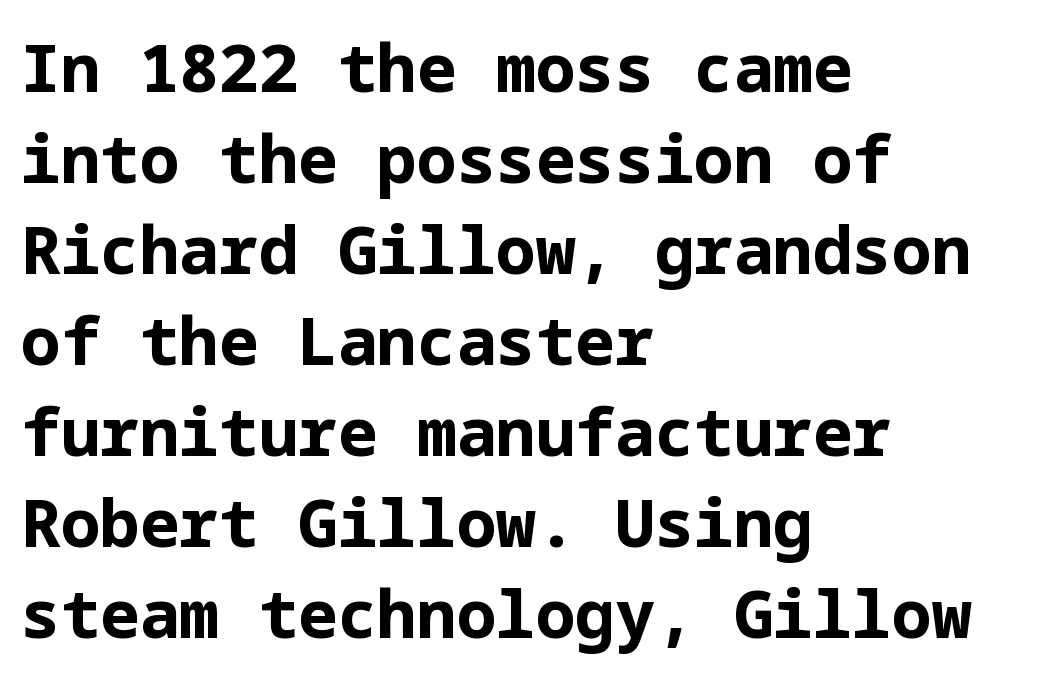
The image shows 66 px bold sans-serif type, upright; set left-aligned, normal line spacing (1.38x), normal letter spacing, not underlined; low stroke contrast and a medium x-height.
